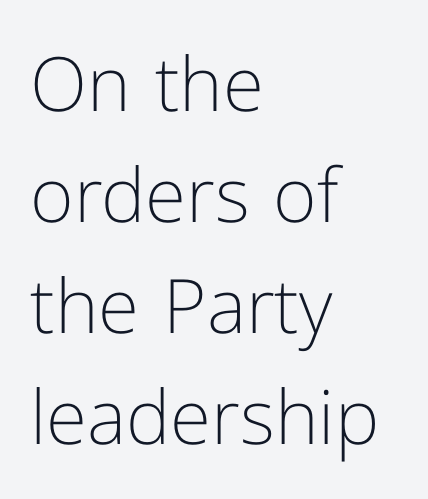
Q: Is the text bold? A: No.
Q: Is the text italic (slanted)? A: No, it is upright.
Q: Is the typeface a serif or a sans-serif typeface? A: Sans-serif.
Q: Is the text underlined? A: No.
Q: How is the paragraph aligned? A: Left-aligned.
Q: Is the spacing between letters normal or unusually wide? A: Normal.
Q: Is the spacing between lines tight, normal or loose? A: Normal.
Q: Width (condensed, normal, or wide)? A: Normal.
Q: Stroke contrast? A: Low.
Q: x-height? A: Medium.
Q: Monospaced? A: No.
